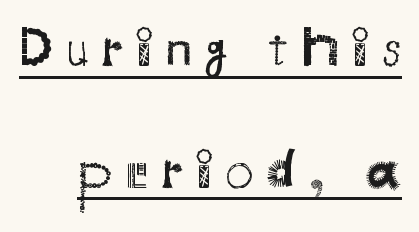
The image shows 56 px regular-weight sans-serif type, upright; set loose line spacing (2.17x), unusually wide letter spacing (+0.23 em), underlined; medium stroke contrast and a small x-height.
